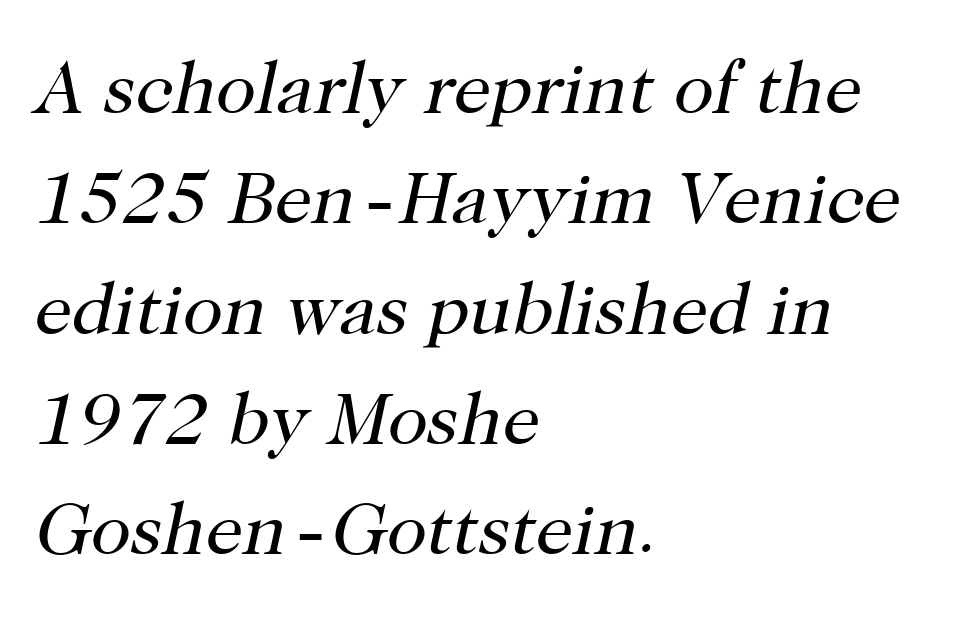
{"serif": "yes", "italic": "yes", "lean": "right", "slant_degrees": 12, "bold": "no", "weight": "regular", "width": "normal", "stroke_contrast": "high", "x_height": "medium", "monospaced": "no", "underline": "no", "align": "left", "line_spacing": "normal", "line_spacing_ratio": 1.49, "letter_spacing": "normal", "letter_spacing_em": 0.0, "glyph_px": 74}
